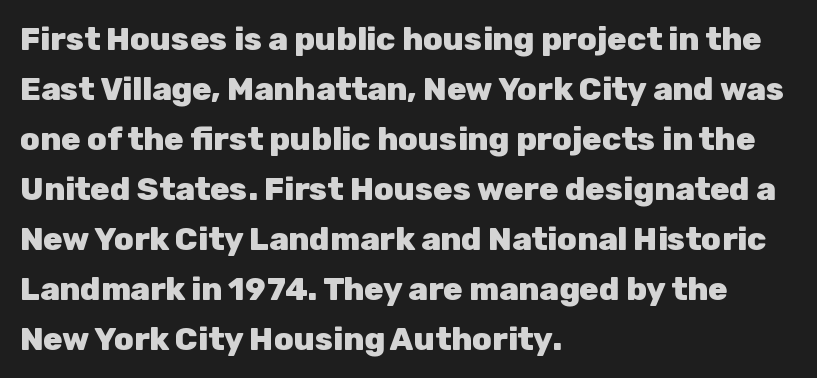
{"serif": "no", "italic": "no", "bold": "yes", "weight": "heavy", "width": "normal", "stroke_contrast": "low", "x_height": "medium", "monospaced": "no", "underline": "no", "align": "left", "line_spacing": "normal", "line_spacing_ratio": 1.56, "letter_spacing": "normal", "letter_spacing_em": 0.0, "glyph_px": 32}
